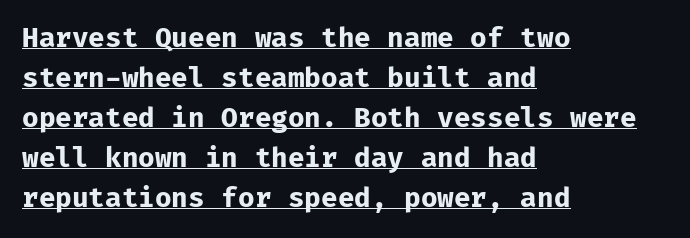
Q: Is the text bold? A: Yes.
Q: Is the text italic (slanted)? A: No, it is upright.
Q: Is the text underlined? A: Yes.
Q: How is the paragraph aligned? A: Left-aligned.
Q: Is the spacing between letters normal or unusually wide? A: Normal.
Q: Is the spacing between lines tight, normal or loose? A: Normal.
